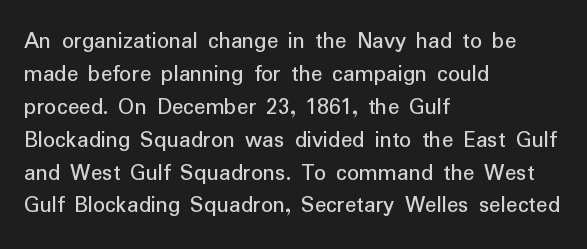
{"italic": "no", "underline": "no", "align": "left", "line_spacing": "normal", "line_spacing_ratio": 1.37, "letter_spacing": "normal", "letter_spacing_em": 0.0, "glyph_px": 24}
